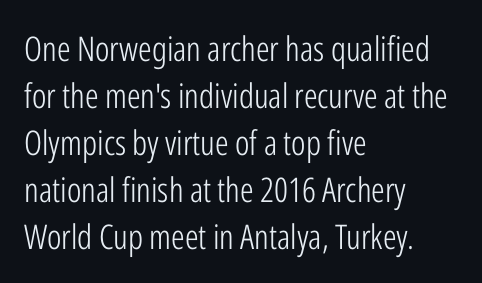
{"serif": "no", "italic": "no", "bold": "no", "weight": "light", "width": "condensed", "stroke_contrast": "low", "x_height": "medium", "monospaced": "no", "underline": "no", "align": "left", "line_spacing": "normal", "line_spacing_ratio": 1.38, "letter_spacing": "normal", "letter_spacing_em": 0.0, "glyph_px": 34}
